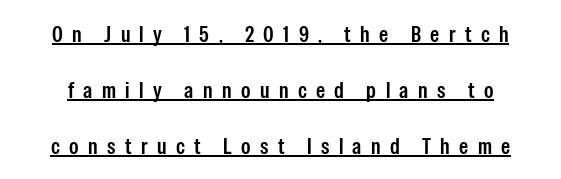
Q: Is the text italic (slanted)? A: No, it is upright.
Q: Is the text underlined? A: Yes.
Q: Is the spacing between letters normal or unusually wide? A: Unusually wide.
Q: Is the spacing between lines tight, normal or loose? A: Loose.
